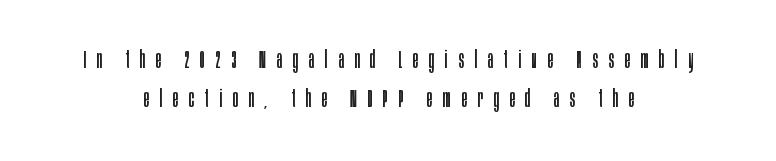
It's the straight-up-and-down kind of type. Notice how the passage keeps no hard edge, just a central spine. Here the glyphs are tracked loosely, breaking word shapes into spaced letters. The baseline area is clear.
